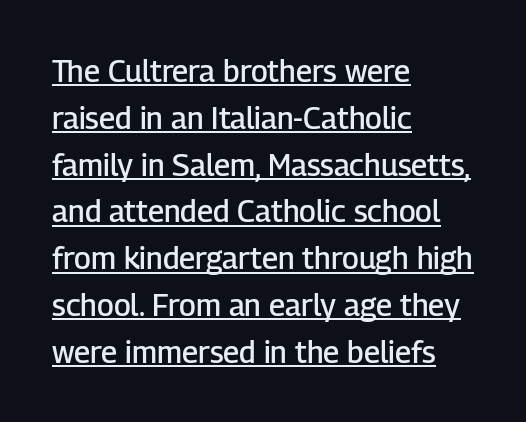
Q: Is the text bold? A: Semi-bold.
Q: Is the text italic (slanted)? A: No, it is upright.
Q: Is the typeface a serif or a sans-serif typeface? A: Sans-serif.
Q: Is the text underlined? A: Yes.
Q: How is the paragraph aligned? A: Left-aligned.
Q: Is the spacing between letters normal or unusually wide? A: Normal.
Q: Is the spacing between lines tight, normal or loose? A: Normal.
Q: Width (condensed, normal, or wide)? A: Normal.
Q: Stroke contrast? A: Low.
Q: x-height? A: Medium.
Q: Monospaced? A: No.
